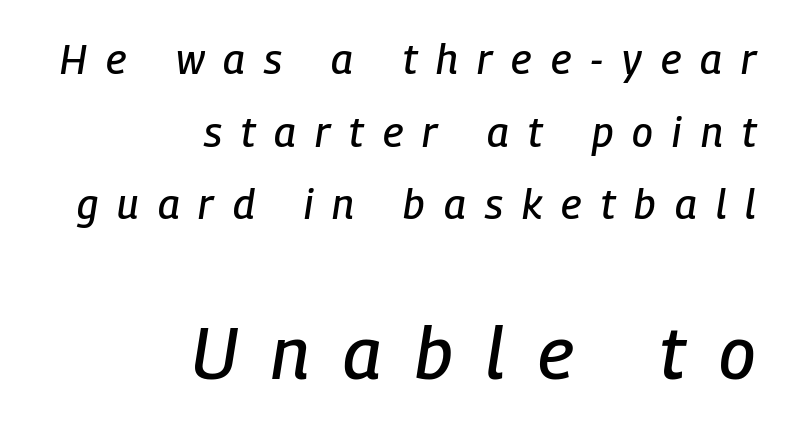
These lines stack with their right ends in a neat column. The letters are spread apart with noticeably loose tracking. Italic? Definitely — the glyphs are oblique. This rendering features lettering with no underline. The lower block of text is set noticeably larger than the block above it.
